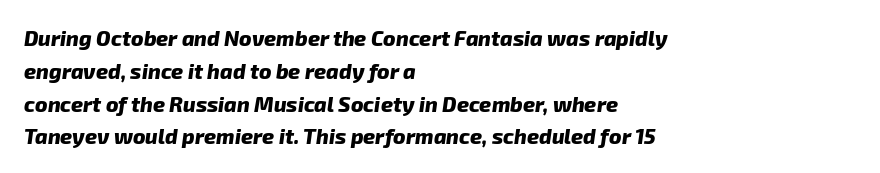
{"bold": "yes", "underline": "no", "align": "left", "line_spacing": "normal", "line_spacing_ratio": 1.56, "letter_spacing": "normal", "letter_spacing_em": 0.0, "glyph_px": 21}
